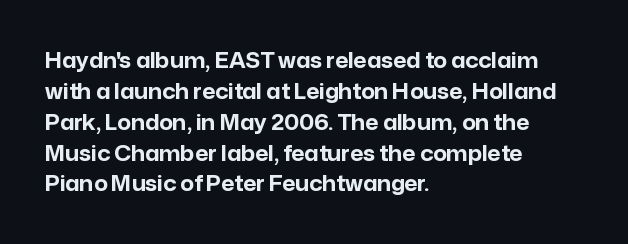
Posture: vertical. A classic flush-left, rag-right setting is used for this passage. Horizontal bands of white between lines are of average thickness. Each word holds together tightly as a unit, with standard inter-letter gaps. The font is running at its bold setting.
